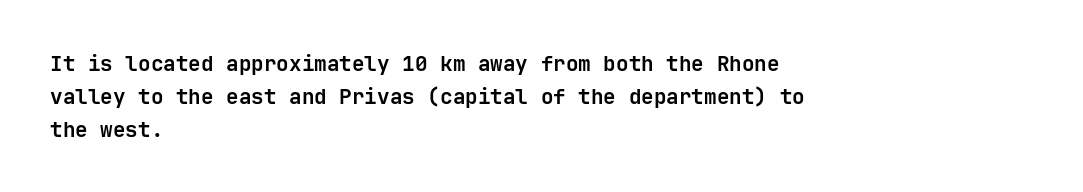
{"italic": "no", "bold": "yes", "underline": "no", "align": "left", "line_spacing": "normal", "line_spacing_ratio": 1.57, "letter_spacing": "normal", "letter_spacing_em": 0.0, "glyph_px": 21}
